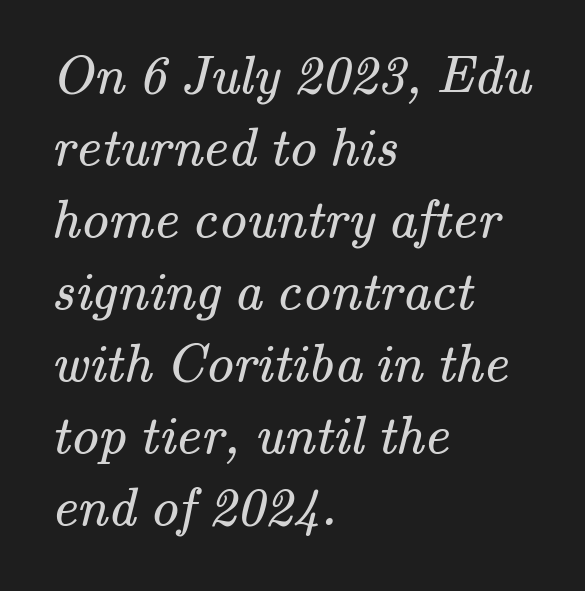
The image shows 55 px regular-weight serif type; set left-aligned, normal line spacing (1.31x), normal letter spacing, not underlined; medium stroke contrast and a small x-height.
